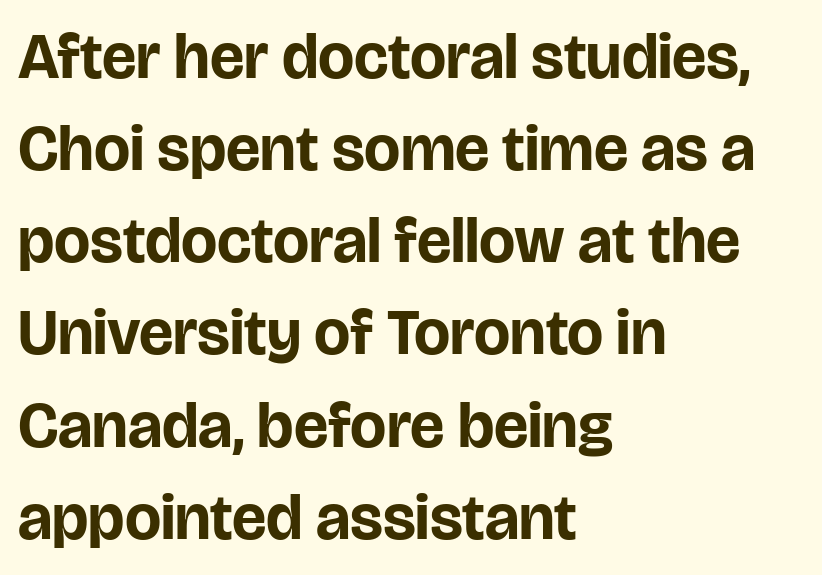
{"serif": "no", "italic": "no", "bold": "yes", "weight": "bold", "width": "normal", "stroke_contrast": "low", "x_height": "large", "monospaced": "no", "underline": "no", "align": "left", "line_spacing": "normal", "line_spacing_ratio": 1.44, "letter_spacing": "normal", "letter_spacing_em": 0.0, "glyph_px": 64}
